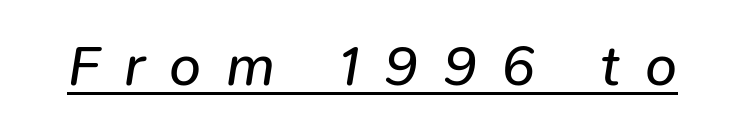
Words appear elongated and porous because spacing is wide. The cut favours lightness, reaching ordinary text weight at its darkest. Here the designer chose a conventional face with non-uniform glyph widths. Notice how a bar underscores the lettering throughout. Slant detected: the letters are inclined.
